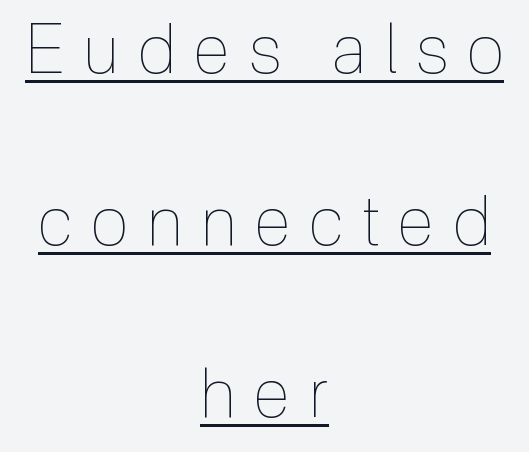
{"italic": "no", "bold": "no", "weight": "thin", "width": "condensed", "x_height": "medium", "monospaced": "no", "underline": "yes", "align": "center", "line_spacing": "loose", "line_spacing_ratio": 2.49, "letter_spacing": "wide", "letter_spacing_em": 0.27, "glyph_px": 69}
